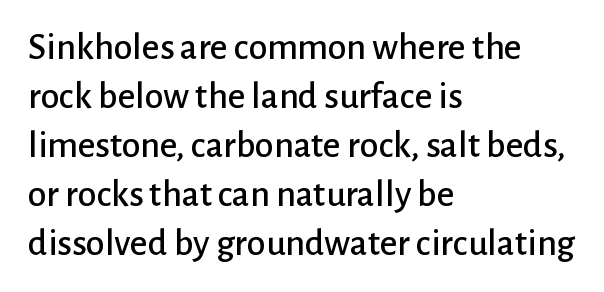
The image shows 38 px sans-serif type, upright; set left-aligned, normal line spacing (1.29x), normal letter spacing, not underlined; low stroke contrast and a medium x-height.
